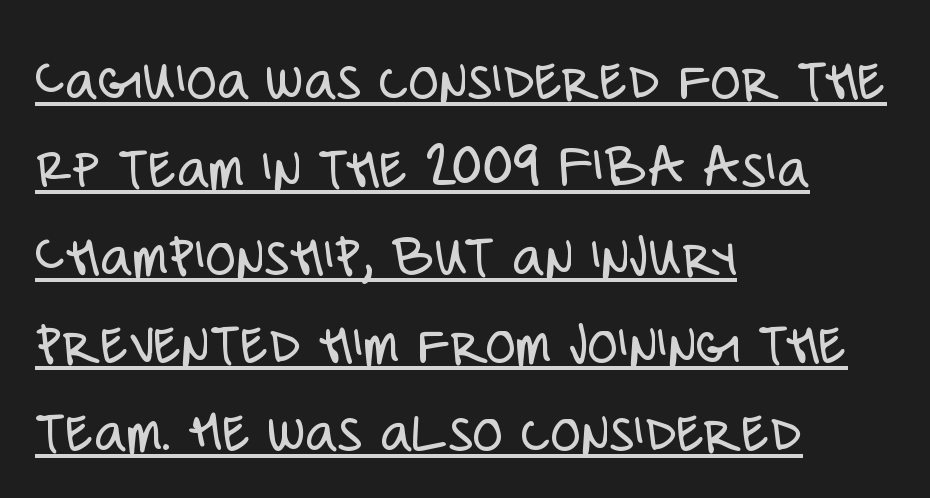
The image shows 62 px light, condensed sans-serif type, upright; set left-aligned, normal line spacing (1.42x), normal letter spacing, underlined; low stroke contrast and a large x-height.
